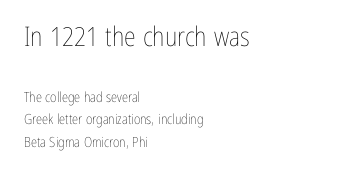
Q: Is the text bold? A: No.
Q: Is the text italic (slanted)? A: No, it is upright.
Q: Is the text underlined? A: No.
Q: How is the paragraph aligned? A: Left-aligned.
Q: Is the spacing between letters normal or unusually wide? A: Normal.
Q: Is the spacing between lines tight, normal or loose? A: Normal.
Q: Which block of text is set in a larger size, the first (top) or the second (bottom)? A: The first (top) one.
